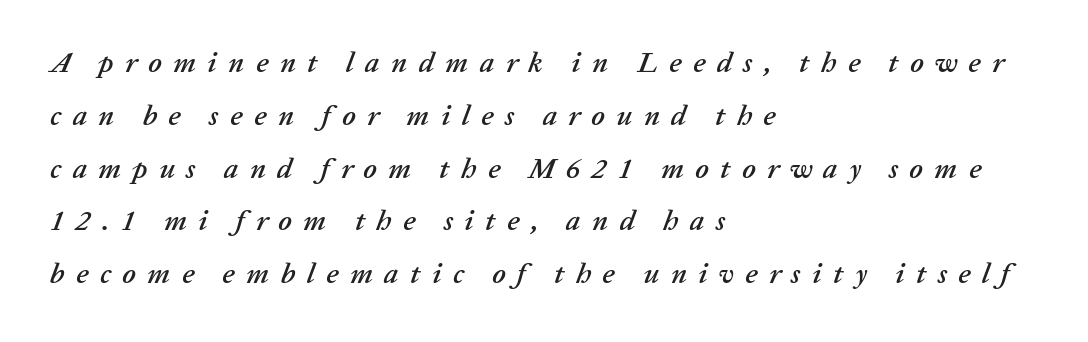
{"italic": "yes", "lean": "right", "slant_degrees": 20, "width": "normal", "stroke_contrast": "low", "x_height": "medium", "monospaced": "no", "underline": "no", "align": "left", "line_spacing_ratio": 1.82, "letter_spacing": "wide", "letter_spacing_em": 0.39, "glyph_px": 29}
